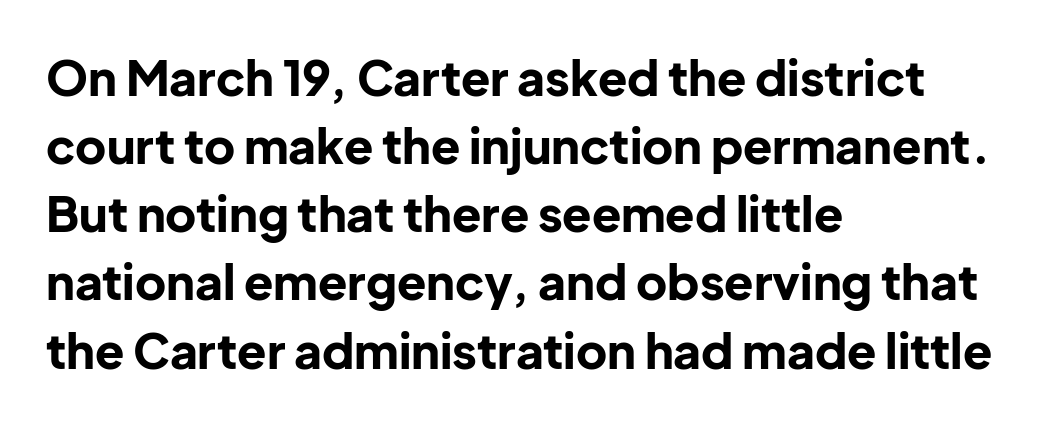
{"serif": "no", "italic": "no", "bold": "yes", "weight": "bold", "width": "normal", "stroke_contrast": "low", "x_height": "medium", "monospaced": "no", "underline": "no", "align": "left", "line_spacing": "normal", "line_spacing_ratio": 1.42, "letter_spacing": "normal", "letter_spacing_em": 0.0, "glyph_px": 48}
